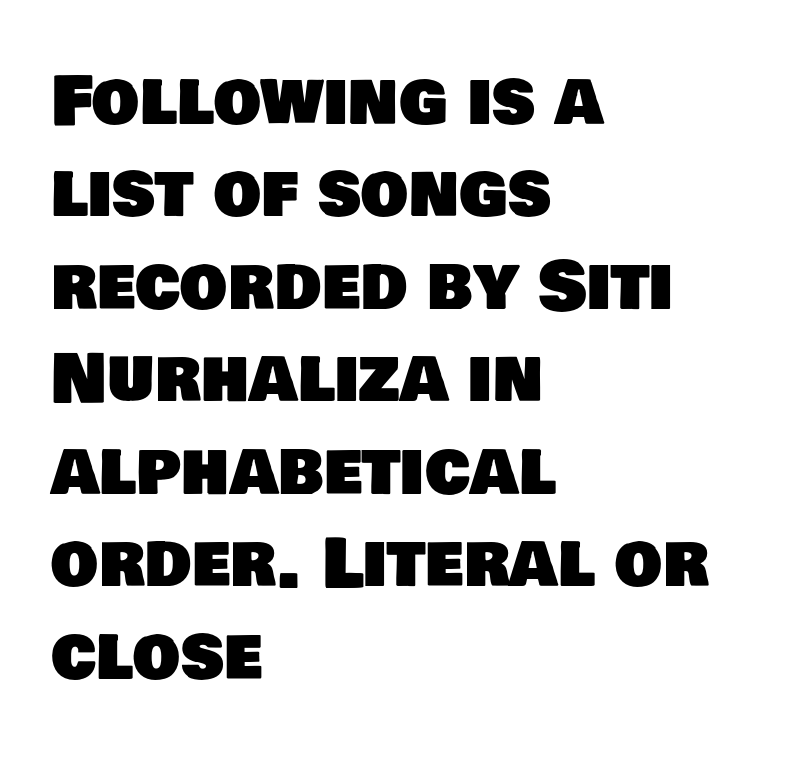
{"serif": "no", "width": "normal", "stroke_contrast": "low", "x_height": "large", "monospaced": "no", "underline": "no", "align": "left", "line_spacing": "normal", "line_spacing_ratio": 1.38, "letter_spacing": "normal", "letter_spacing_em": 0.0, "glyph_px": 67}
